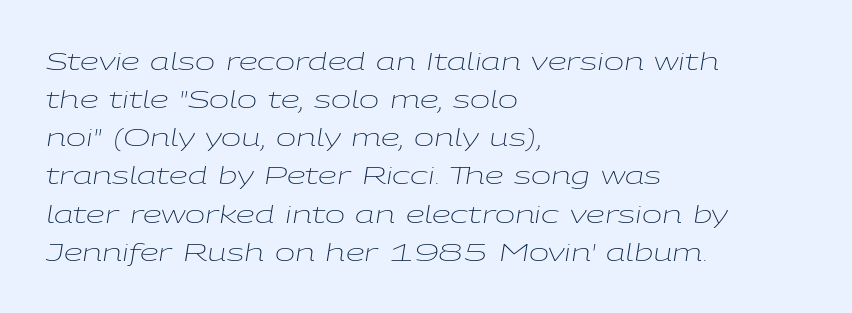
The image shows 24 px text type, italic (leaning right); set left-aligned, normal line spacing (1.59x), normal letter spacing, not underlined.
